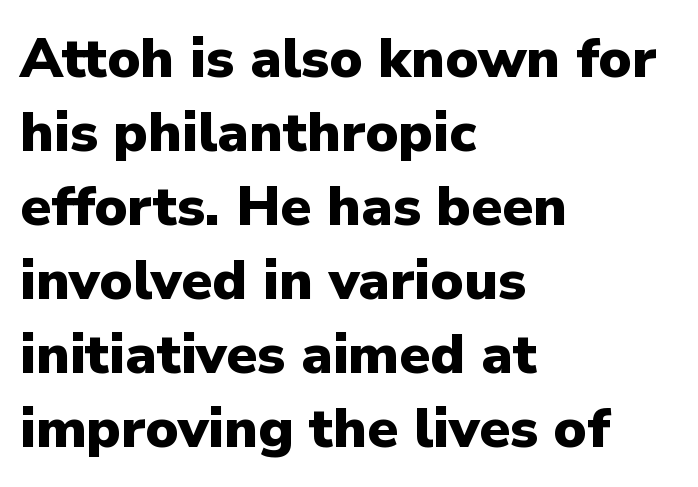
Q: Is the text bold? A: Yes.
Q: Is the text italic (slanted)? A: No, it is upright.
Q: Is the typeface a serif or a sans-serif typeface? A: Sans-serif.
Q: Is the text underlined? A: No.
Q: How is the paragraph aligned? A: Left-aligned.
Q: Is the spacing between letters normal or unusually wide? A: Normal.
Q: Is the spacing between lines tight, normal or loose? A: Normal.
Q: Width (condensed, normal, or wide)? A: Normal.
Q: Stroke contrast? A: Low.
Q: x-height? A: Medium.
Q: Monospaced? A: No.
